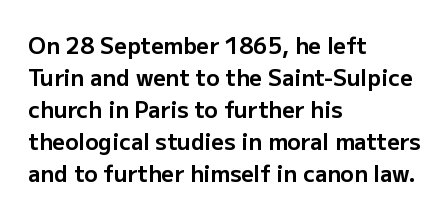
Q: Is the text bold? A: Yes.
Q: Is the text italic (slanted)? A: No, it is upright.
Q: Is the text underlined? A: No.
Q: How is the paragraph aligned? A: Left-aligned.
Q: Is the spacing between letters normal or unusually wide? A: Normal.
Q: Is the spacing between lines tight, normal or loose? A: Normal.
